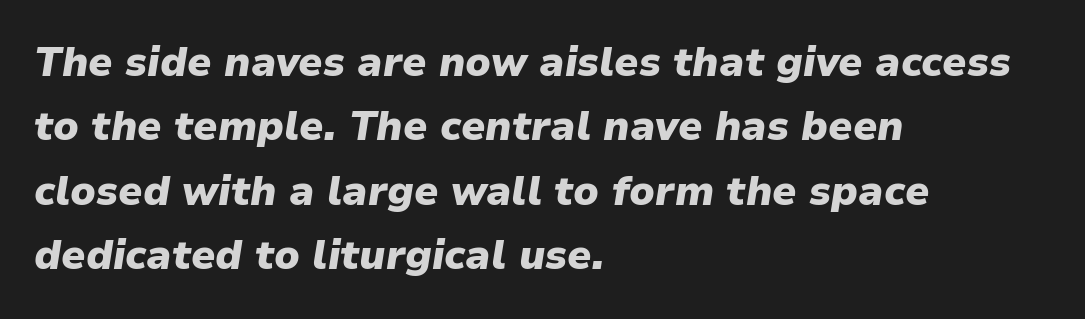
{"italic": "yes", "lean": "right", "slant_degrees": 9, "bold": "yes", "weight": "heavy", "width": "normal", "stroke_contrast": "low", "x_height": "medium", "monospaced": "no", "underline": "no", "align": "left", "line_spacing": "normal", "line_spacing_ratio": 1.57, "letter_spacing": "normal", "letter_spacing_em": 0.0, "glyph_px": 41}
